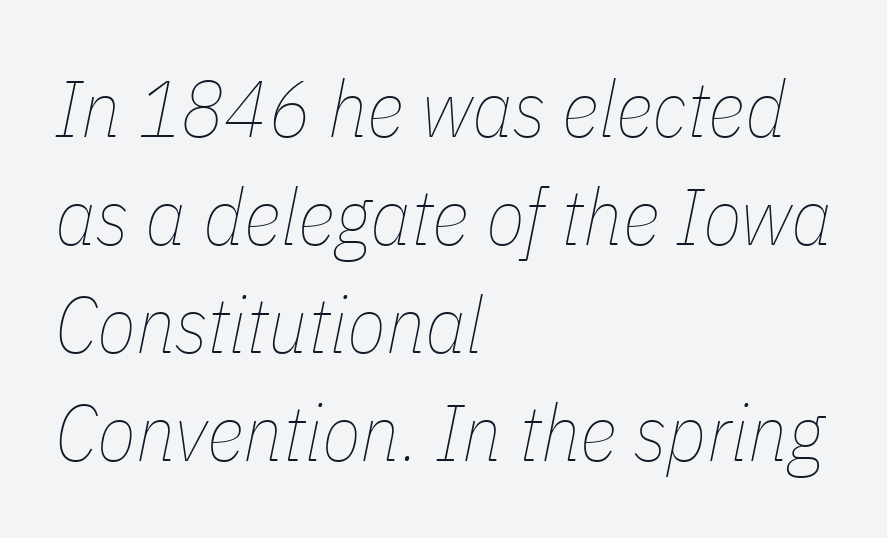
Q: Is the text bold? A: No.
Q: Is the text italic (slanted)? A: Yes, it leans right by about 11 degrees.
Q: Is the text underlined? A: No.
Q: How is the paragraph aligned? A: Left-aligned.
Q: Is the spacing between letters normal or unusually wide? A: Normal.
Q: Is the spacing between lines tight, normal or loose? A: Normal.
Q: Width (condensed, normal, or wide)? A: Condensed.
Q: Stroke contrast? A: Low.
Q: x-height? A: Medium.
Q: Monospaced? A: No.
